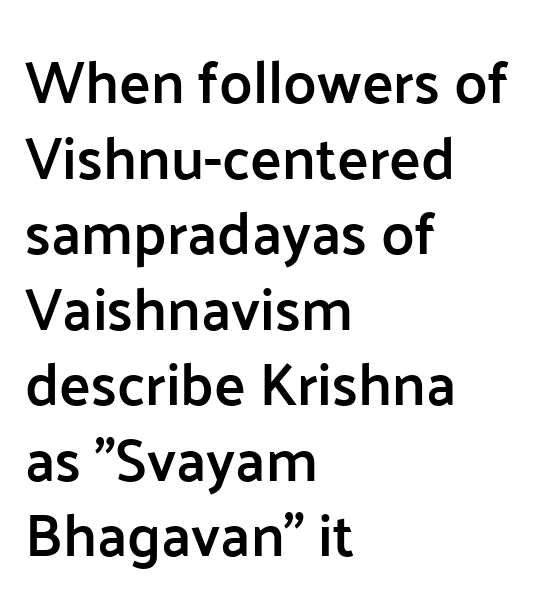
Every row of glyphs begins at an identical x-position on the left. Font category for this specimen: sans-serif. The lettering stays uniformly vertical, giving the passage a roman look. Quick note: interline space is typical.
